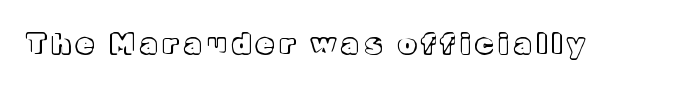
The image shows 28 px text type, upright; set unusually wide letter spacing (+0.21 em), not underlined; a medium x-height.
